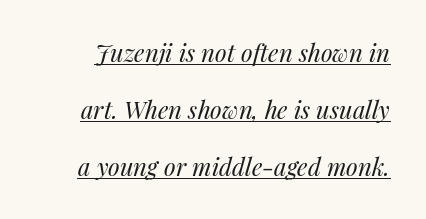
The image shows 24 px text type, italic (leaning right); set loose line spacing (2.37x), normal letter spacing, underlined.
